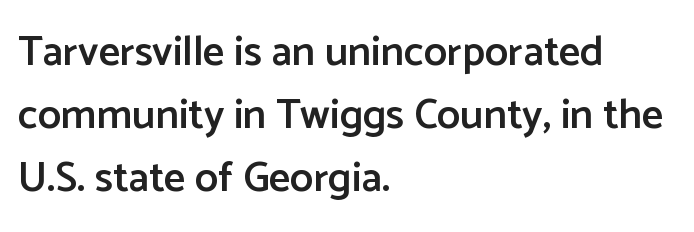
Its strokes are somewhat broadened, the hallmark of semibold type. Interline gaps are of average width in this sample. In terms of posture, this sample is upright. Decoration check: the copy has no underline. Does the copy run flush right? No — it runs flush left. Nobody touched the tracking dial on this one.
